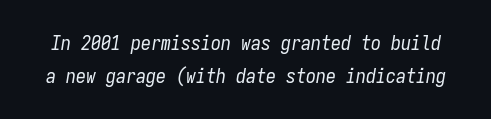
Underlining? Definitely not there. The face used here has a pronounced slope to its letters. The line-height multiplier appears to be the usual default. Tracking value appears to be zero — textbook default spacing.
